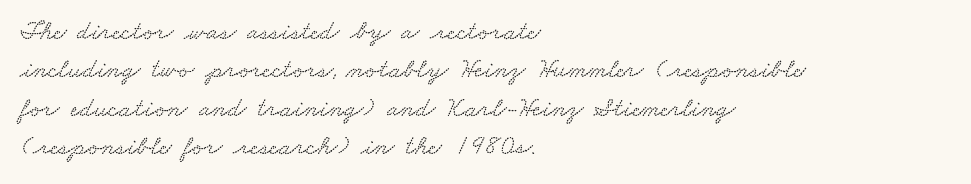
{"underline": "no", "align": "left", "line_spacing": "normal", "line_spacing_ratio": 1.42, "letter_spacing": "normal", "letter_spacing_em": 0.0, "glyph_px": 27}
